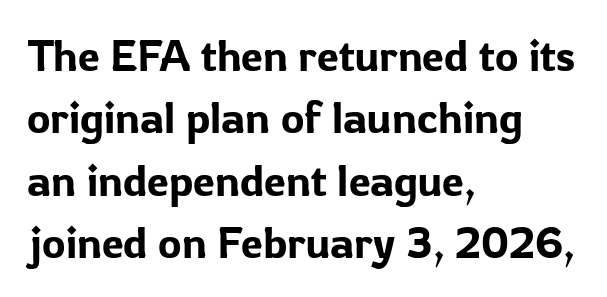
Line beginnings align vertically; line endings do not. You could call the tracking neutral — neither tight nor loose. The lines sit at an ordinary, default distance from one another. Each row of text sits above clean, open space.
